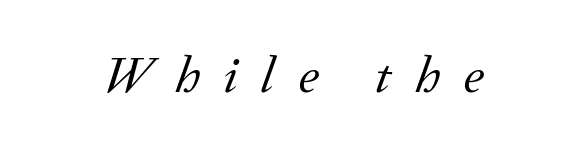
Q: Is the text bold? A: No.
Q: Is the text italic (slanted)? A: Yes, it leans right by about 20 degrees.
Q: Is the typeface a serif or a sans-serif typeface? A: Serif.
Q: Is the text underlined? A: No.
Q: Is the spacing between letters normal or unusually wide? A: Unusually wide.
Q: Width (condensed, normal, or wide)? A: Normal.
Q: Stroke contrast? A: Low.
Q: x-height? A: Small.
Q: Monospaced? A: No.
